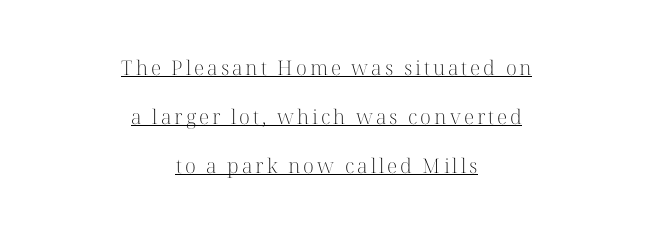
Q: Is the text bold? A: No.
Q: Is the text italic (slanted)? A: No, it is upright.
Q: Is the text underlined? A: Yes.
Q: How is the paragraph aligned? A: Centered.
Q: Is the spacing between lines tight, normal or loose? A: Loose.
